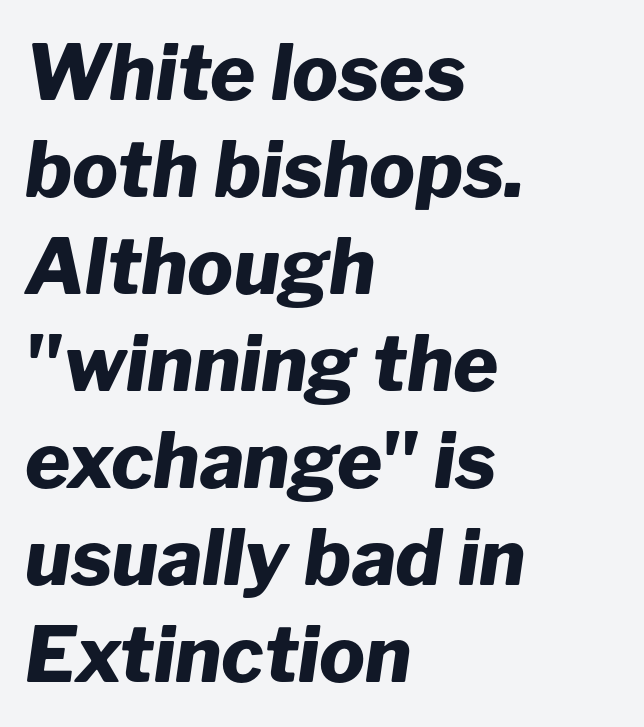
You could not count columns in this text — the font is proportionally spaced. Teacher's note: observe the even left margin — that is flush-left alignment. Slant detected: the letters are inclined. Heavy-handed strokes throughout: this text is bold.
